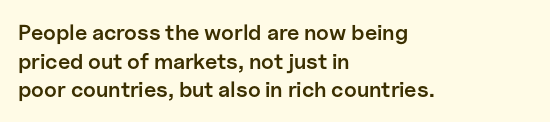
Between one letter and the next there's only the usual sliver of space. Firm but not heavy-handed strokes: this text is semibold. No italicization has been applied; the sample stays upright. Each line starts at the same left margin while the right side varies. Notice how descenders clear the ascenders below comfortably — that's standard leading.
